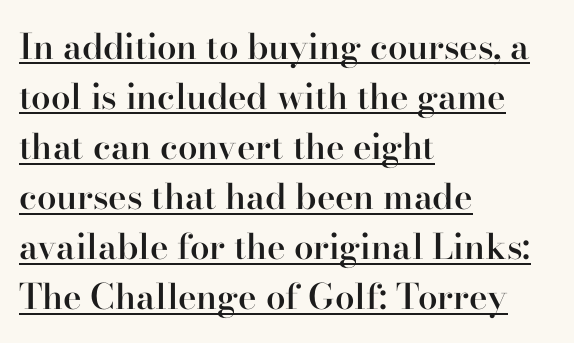
{"serif": "yes", "italic": "no", "bold": "semi", "weight": "semibold", "width": "normal", "stroke_contrast": "high", "x_height": "small", "monospaced": "no", "underline": "yes", "align": "left", "line_spacing": "normal", "line_spacing_ratio": 1.43, "letter_spacing": "normal", "letter_spacing_em": 0.0, "glyph_px": 35}
